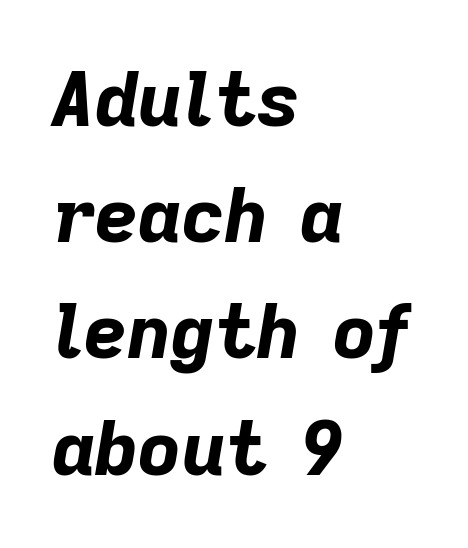
Q: Is the text bold? A: Yes.
Q: Is the text italic (slanted)? A: Yes, it leans right by about 9 degrees.
Q: Is the text underlined? A: No.
Q: How is the paragraph aligned? A: Left-aligned.
Q: Is the spacing between letters normal or unusually wide? A: Normal.
Q: Is the spacing between lines tight, normal or loose? A: Normal.
Q: Width (condensed, normal, or wide)? A: Normal.
Q: Stroke contrast? A: Low.
Q: x-height? A: Medium.
Q: Monospaced? A: No.
